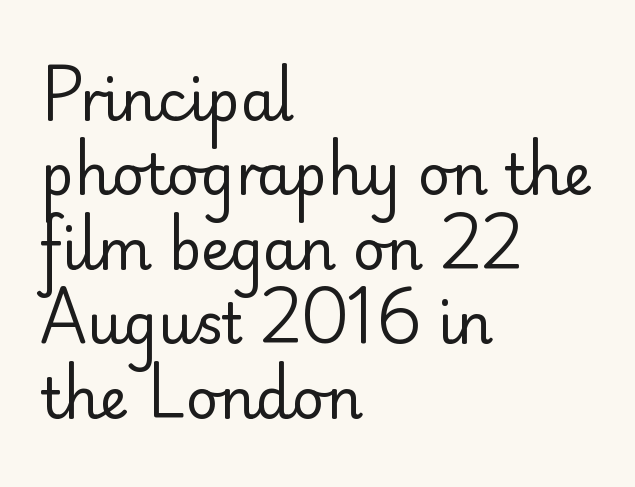
Q: Is the text bold? A: No.
Q: Is the text italic (slanted)? A: No, it is upright.
Q: Is the typeface a serif or a sans-serif typeface? A: Sans-serif.
Q: Is the text underlined? A: No.
Q: How is the paragraph aligned? A: Left-aligned.
Q: Is the spacing between letters normal or unusually wide? A: Normal.
Q: Is the spacing between lines tight, normal or loose? A: Normal.
Q: Width (condensed, normal, or wide)? A: Normal.
Q: Stroke contrast? A: Low.
Q: x-height? A: Small.
Q: Monospaced? A: No.
